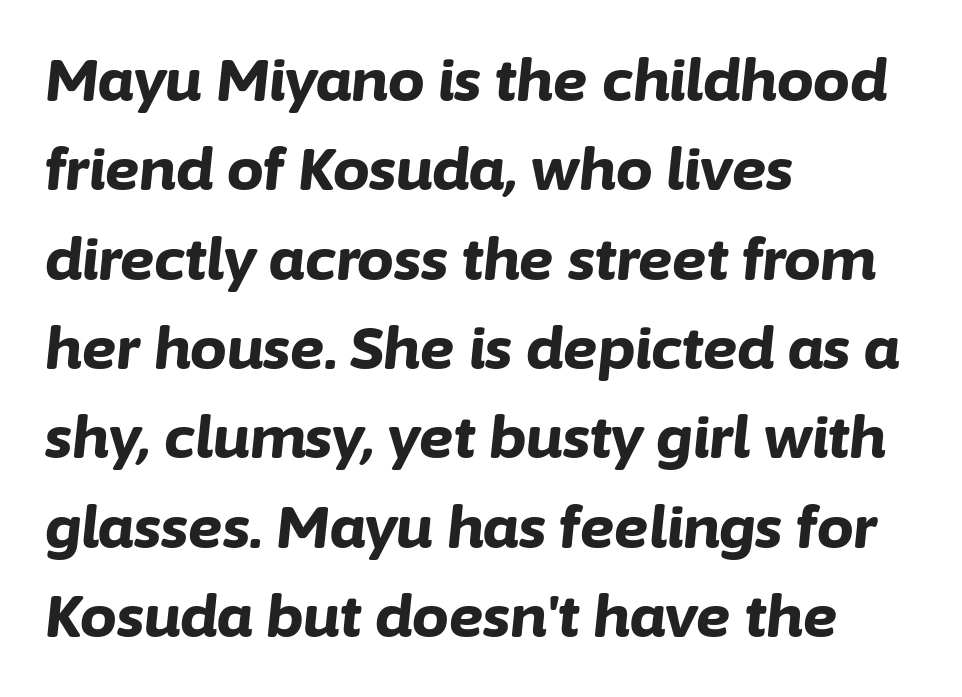
Q: Is the text bold? A: Yes.
Q: Is the text italic (slanted)? A: Yes, it leans right by about 6 degrees.
Q: Is the text underlined? A: No.
Q: How is the paragraph aligned? A: Left-aligned.
Q: Is the spacing between letters normal or unusually wide? A: Normal.
Q: Is the spacing between lines tight, normal or loose? A: Normal.
Q: Width (condensed, normal, or wide)? A: Normal.
Q: Stroke contrast? A: Low.
Q: x-height? A: Medium.
Q: Monospaced? A: No.
